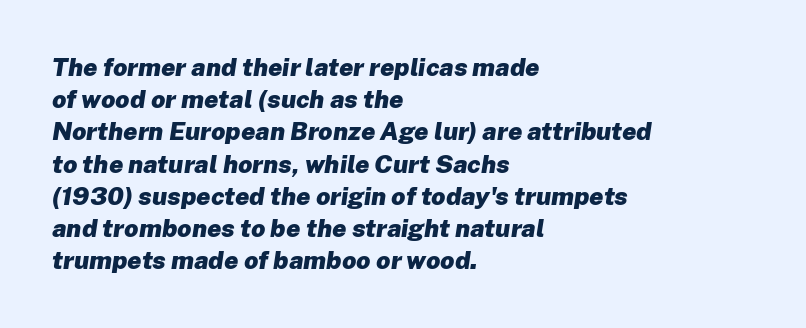
{"italic": "yes", "lean": "right", "slant_degrees": 8, "bold": "yes", "underline": "no", "align": "left", "line_spacing": "normal", "line_spacing_ratio": 1.29, "letter_spacing": "normal", "letter_spacing_em": 0.0, "glyph_px": 25}
